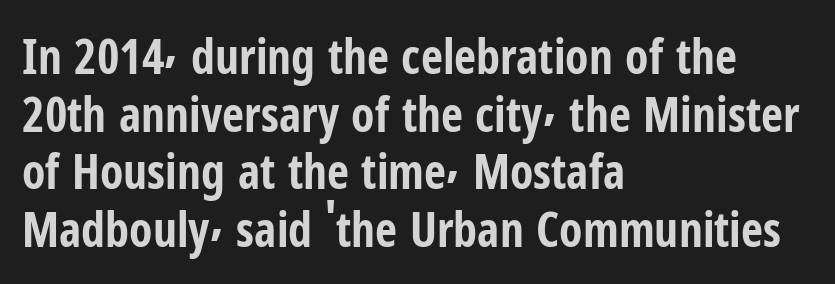
{"serif": "no", "italic": "no", "bold": "yes", "weight": "bold", "width": "condensed", "stroke_contrast": "low", "x_height": "medium", "monospaced": "no", "underline": "no", "align": "left", "line_spacing_ratio": 1.2, "letter_spacing": "normal", "letter_spacing_em": 0.0, "glyph_px": 48}
